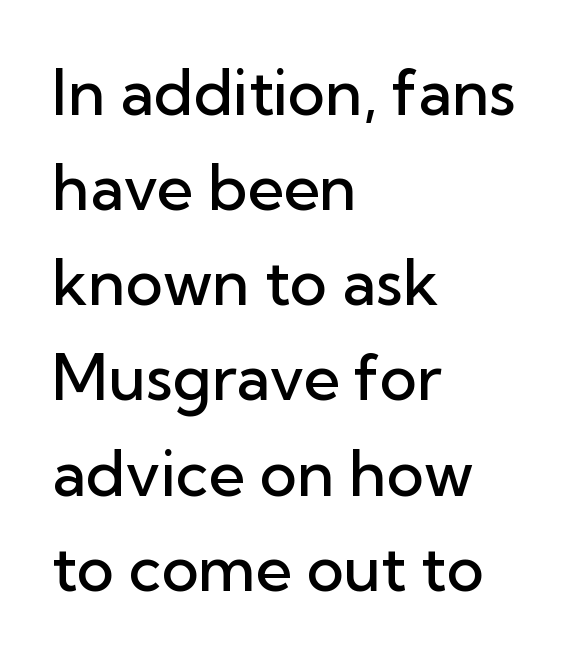
{"serif": "no", "italic": "no", "bold": "semi", "weight": "semibold", "width": "normal", "stroke_contrast": "low", "x_height": "medium", "monospaced": "no", "underline": "no", "align": "left", "line_spacing": "normal", "line_spacing_ratio": 1.51, "letter_spacing": "normal", "letter_spacing_em": 0.0, "glyph_px": 63}
